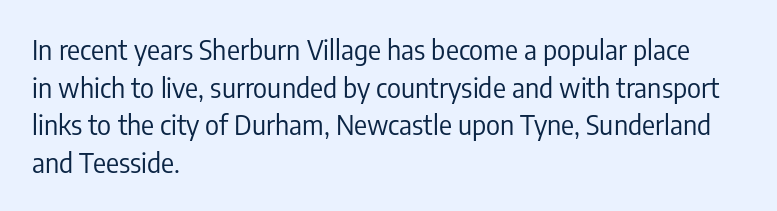
The image shows 27 px text type, upright; set left-aligned, normal line spacing (1.39x), normal letter spacing, not underlined.
